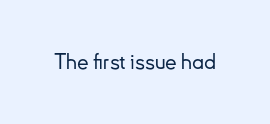
{"italic": "no", "underline": "no", "letter_spacing": "normal", "letter_spacing_em": 0.0, "glyph_px": 21}
